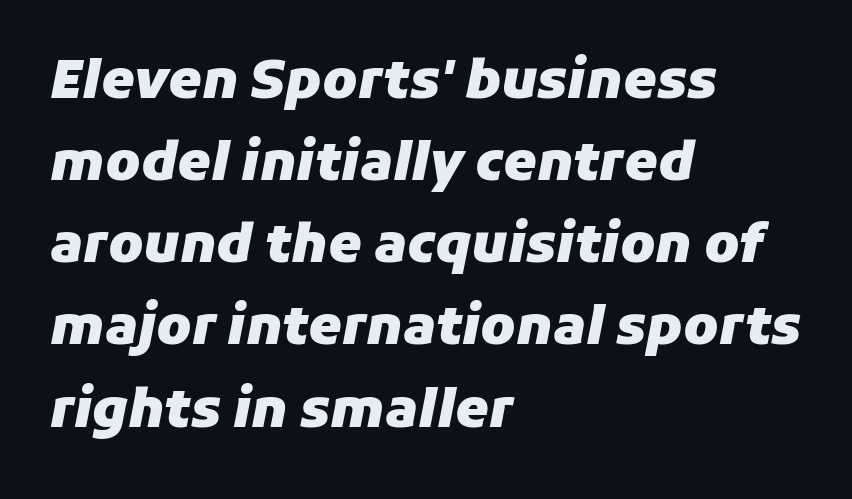
The image shows 53 px heavy type, italic (leaning right); set left-aligned, normal line spacing (1.55x), normal letter spacing, not underlined; low stroke contrast and a medium x-height.
